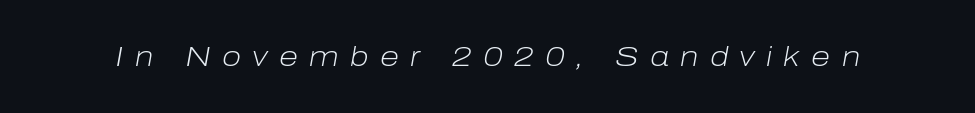
{"italic": "yes", "lean": "right", "slant_degrees": 10, "bold": "no", "weight": "light", "width": "normal", "stroke_contrast": "low", "x_height": "medium", "monospaced": "no", "underline": "no", "letter_spacing": "wide", "letter_spacing_em": 0.4, "glyph_px": 28}
